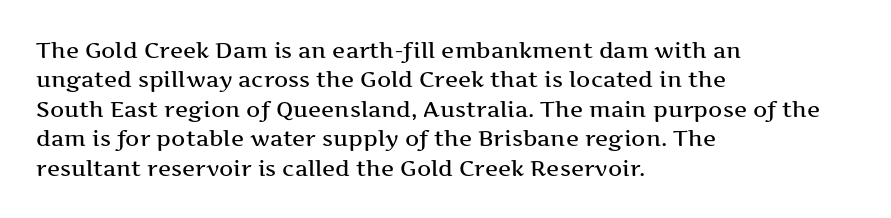
{"italic": "no", "underline": "no", "align": "left", "line_spacing": "normal", "line_spacing_ratio": 1.34, "letter_spacing": "normal", "letter_spacing_em": 0.0, "glyph_px": 22}
